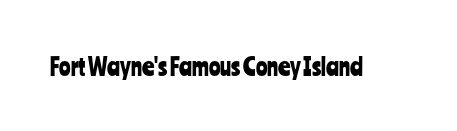
Observe the ordinary spacing: letters are neighbours, not strangers. Underline: absent. Rendered with straight, roman letterforms.
